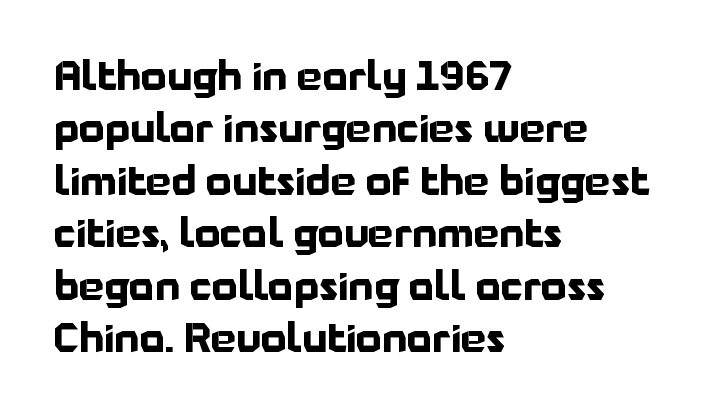
What kind of face is this? One without serifs — a sans. The strip under each line holds only bare page. The typesetter chose a ragged-right arrangement here. You could call the tracking neutral — neither tight nor loose. Ordinary non-slanted type is in use. Emphasis by weight is at full strength: bold.
